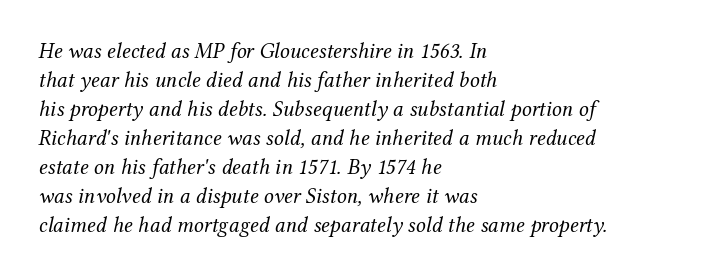
Quick note: underline off. What's the leading like? Ordinary, nothing unusual. Teacher's note: observe the even left margin — that is flush-left alignment. A typesetter would call this zero additional tracking. The font's italic variant was chosen for this text. Letters have the restrained weight of plain body copy at most.
